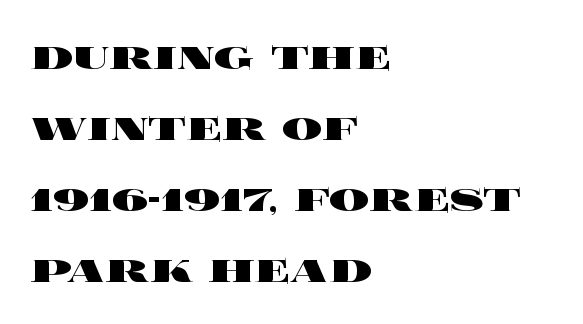
Q: Is the text bold? A: Yes.
Q: Is the text italic (slanted)? A: No, it is upright.
Q: Is the text underlined? A: No.
Q: How is the paragraph aligned? A: Left-aligned.
Q: Is the spacing between letters normal or unusually wide? A: Normal.
Q: Is the spacing between lines tight, normal or loose? A: Normal.
Q: Width (condensed, normal, or wide)? A: Wide.
Q: x-height? A: Large.
Q: Monospaced? A: No.
